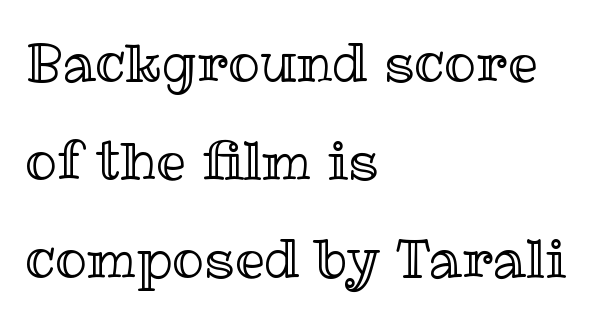
The image shows 53 px text type, upright; set left-aligned, line spacing 1.85x, normal letter spacing, not underlined; a medium x-height.
